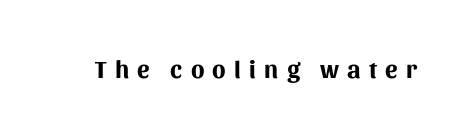
{"italic": "no", "bold": "yes", "underline": "no", "letter_spacing": "wide", "letter_spacing_em": 0.33, "glyph_px": 25}
